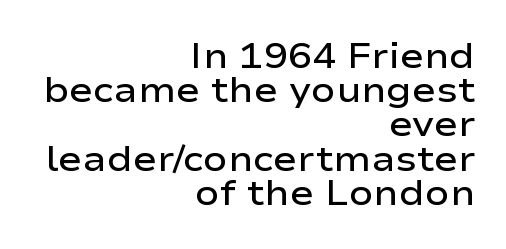
The image shows 36 px semibold, wide sans-serif type, upright; set right-aligned, tight line spacing (0.95x), normal letter spacing, not underlined; low stroke contrast and a medium x-height.
